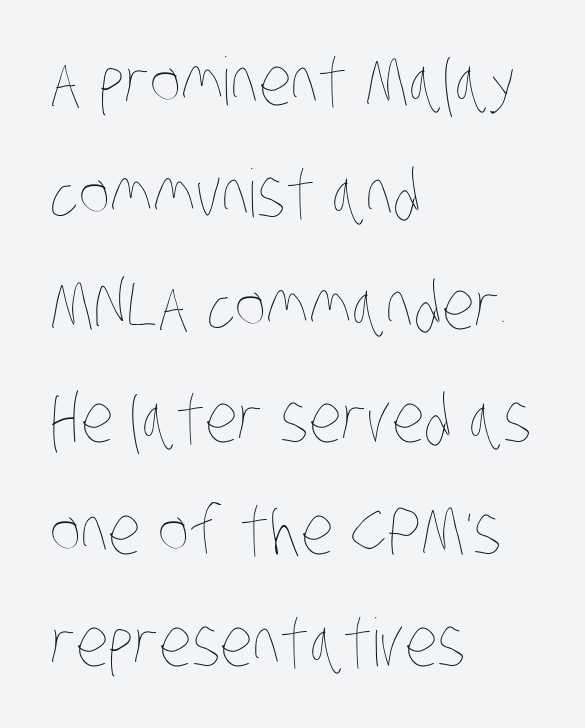
The image shows 66 px thin, condensed type; set left-aligned, normal line spacing (1.7x), normal letter spacing, not underlined; low stroke contrast and a large x-height.
